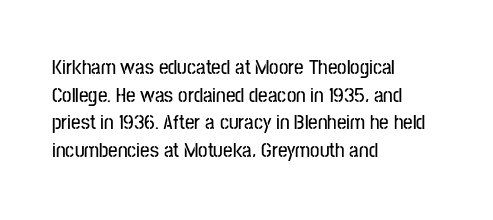
Q: Is the text italic (slanted)? A: No, it is upright.
Q: Is the text underlined? A: No.
Q: How is the paragraph aligned? A: Left-aligned.
Q: Is the spacing between letters normal or unusually wide? A: Normal.
Q: Is the spacing between lines tight, normal or loose? A: Normal.
